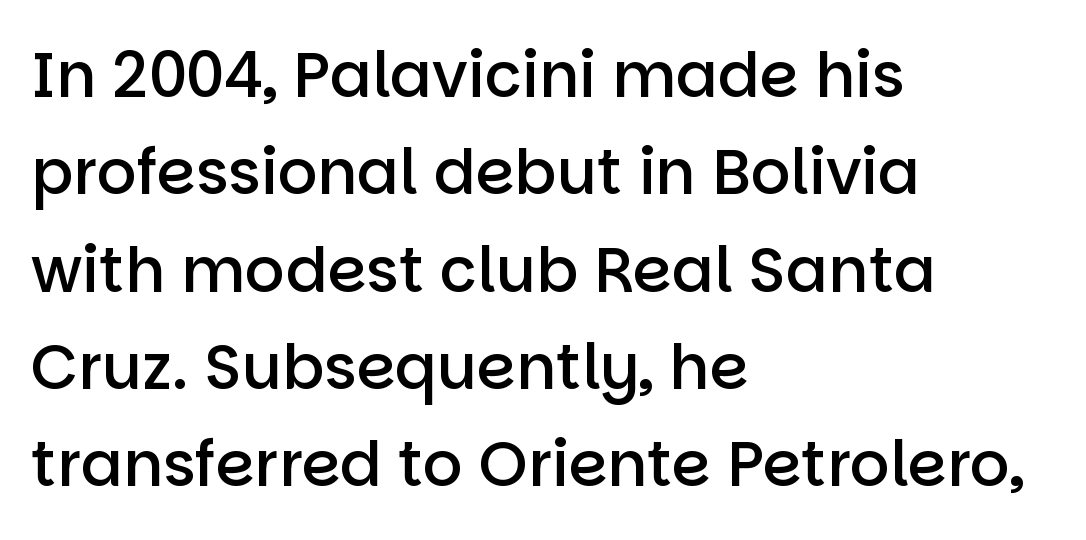
Default kerning and tracking; the words read as compact shapes. This sample has the flowing, uneven cadence of proportional lettering. The axis of the letterforms is exactly vertical. Examine the stroke ends and you'll find no serifs.
